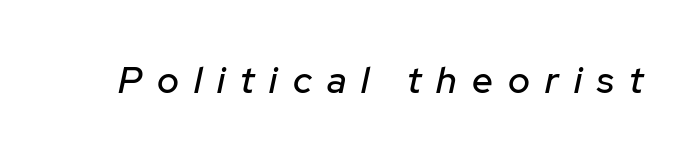
The tracking jumps out immediately: characters are airy and widely separated. Quick note: underline off. Varying glyph widths throughout — classic text-font behaviour. Italic: yes, the glyphs are oblique.
